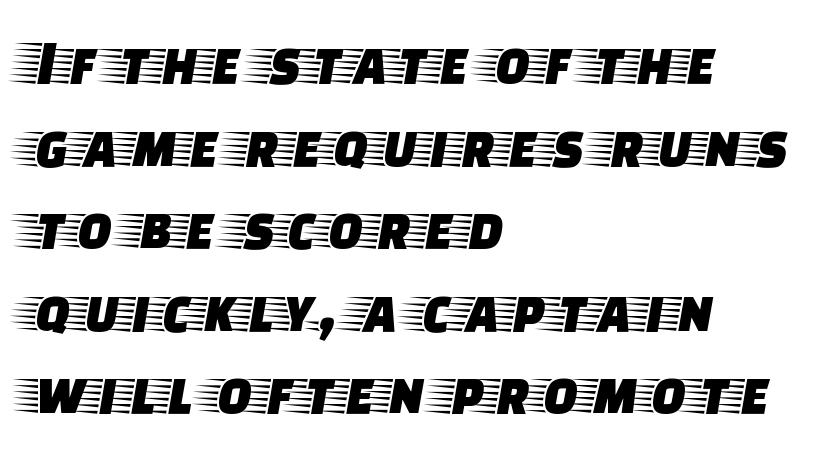
Q: Is the text italic (slanted)? A: Yes.
Q: Is the typeface a serif or a sans-serif typeface? A: Serif.
Q: Is the text underlined? A: No.
Q: How is the paragraph aligned? A: Left-aligned.
Q: Is the spacing between letters normal or unusually wide? A: Normal.
Q: Is the spacing between lines tight, normal or loose? A: Normal.
Q: Width (condensed, normal, or wide)? A: Wide.
Q: Stroke contrast? A: Low.
Q: x-height? A: Large.
Q: Monospaced? A: No.
